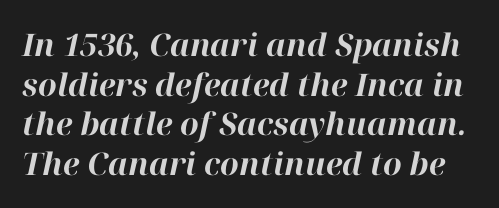
How would I describe the line gaps? Plain and ordinary. Think of a printed novel: that variable character pitch is what you see here. Look at the tracking — it's just the regular setting, nothing added. Is the type slanted? Yes — the strokes lean at a clear angle. The sample has been set heavy, in full bold.
